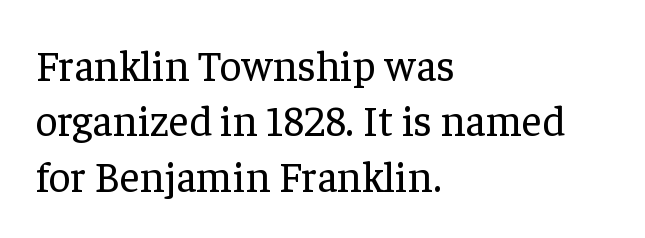
The image shows 43 px regular-weight serif type, upright; set left-aligned, normal line spacing (1.29x), normal letter spacing, not underlined; low stroke contrast and a medium x-height.
